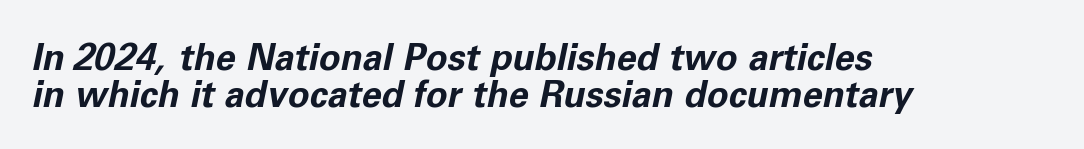
{"italic": "yes", "lean": "right", "slant_degrees": 11, "bold": "yes", "weight": "bold", "width": "normal", "stroke_contrast": "low", "x_height": "medium", "monospaced": "no", "underline": "no", "align": "left", "line_spacing": "tight", "line_spacing_ratio": 1.04, "letter_spacing": "normal", "letter_spacing_em": 0.0, "glyph_px": 36}
